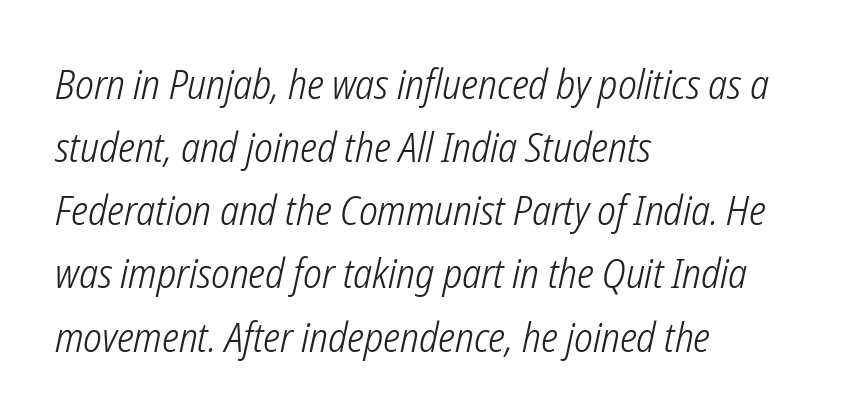
The image shows 41 px light, condensed type, italic (leaning right); set left-aligned, normal line spacing (1.54x), normal letter spacing, not underlined; low stroke contrast and a medium x-height.
